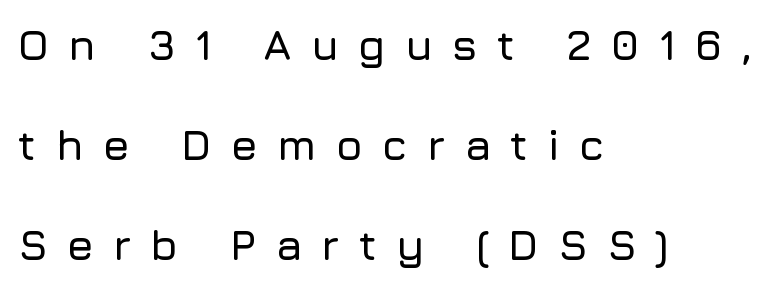
Stroke terminals: plain, sans-serif. One-word summary of the alignment: left. The space directly below the letters is spotless. This is roman type, the default non-slanted kind. Rows of type keep a wide berth in the vertical direction. The letters advance in unequal steps, a hallmark of proportional type.
